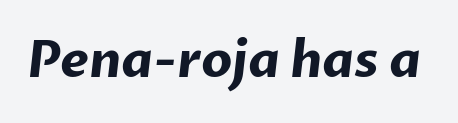
Font category for this specimen: sans-serif. The rendering uses natural spacing where letterforms have individual widths. Typographic density is high because the face is bold. Plain, unruled lines of type. Compared with typical body copy, the letter spacing here is the same.
